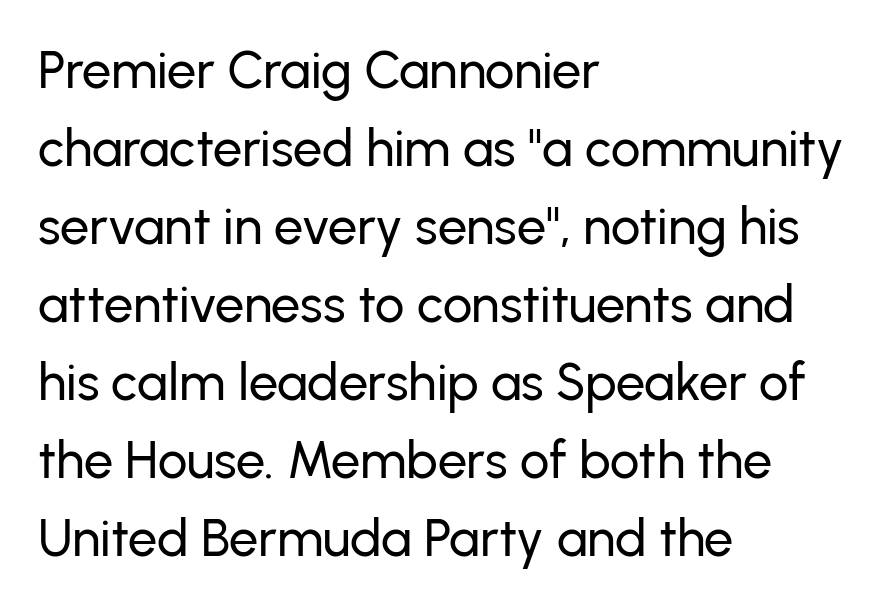
The image shows 52 px sans-serif type, upright; set left-aligned, normal line spacing (1.5x), normal letter spacing, not underlined; low stroke contrast and a medium x-height.
